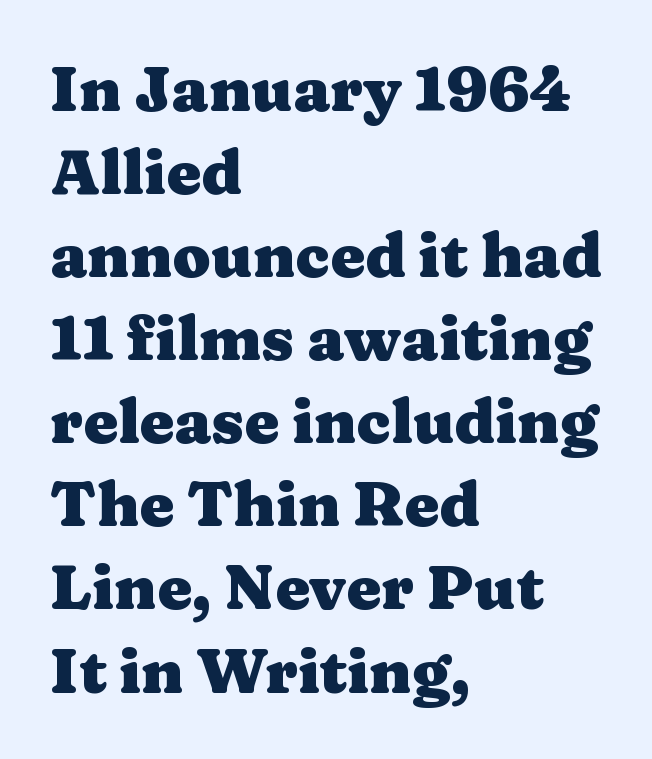
{"serif": "yes", "italic": "no", "bold": "yes", "weight": "heavy", "width": "wide", "stroke_contrast": "medium", "x_height": "medium", "monospaced": "no", "underline": "no", "align": "left", "line_spacing": "normal", "line_spacing_ratio": 1.34, "letter_spacing": "normal", "letter_spacing_em": 0.0, "glyph_px": 62}
